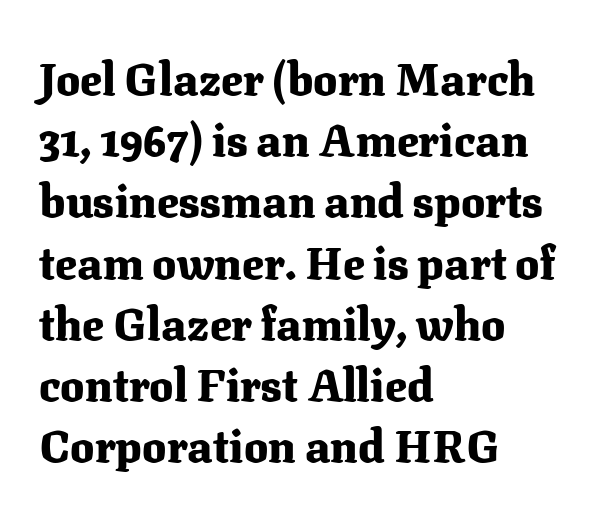
Q: Is the text bold? A: Yes.
Q: Is the text italic (slanted)? A: No, it is upright.
Q: Is the typeface a serif or a sans-serif typeface? A: Serif.
Q: Is the text underlined? A: No.
Q: How is the paragraph aligned? A: Left-aligned.
Q: Is the spacing between letters normal or unusually wide? A: Normal.
Q: Is the spacing between lines tight, normal or loose? A: Normal.
Q: Width (condensed, normal, or wide)? A: Normal.
Q: Stroke contrast? A: Medium.
Q: x-height? A: Medium.
Q: Monospaced? A: No.
